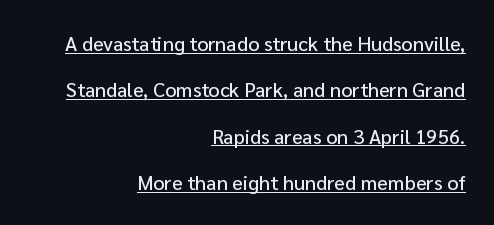
Check the space under the baseline: a stroke is drawn there. Successive baselines arrive slowly, with a big drop between each. Is the block centered? No — it sits flush against the right margin. Nothing unusual about the tracking: characters are spaced as the font intends. Is there any slant? The stems are plumb.
